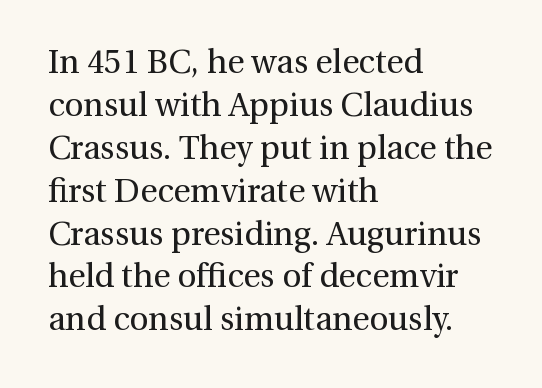
Q: Is the text bold? A: No.
Q: Is the text italic (slanted)? A: No, it is upright.
Q: Is the typeface a serif or a sans-serif typeface? A: Serif.
Q: Is the text underlined? A: No.
Q: How is the paragraph aligned? A: Left-aligned.
Q: Is the spacing between letters normal or unusually wide? A: Normal.
Q: Is the spacing between lines tight, normal or loose? A: Normal.
Q: Width (condensed, normal, or wide)? A: Normal.
Q: Stroke contrast? A: Medium.
Q: x-height? A: Medium.
Q: Monospaced? A: No.
